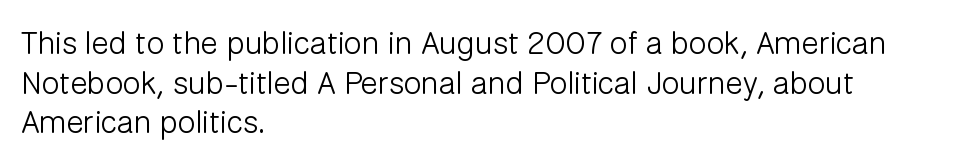
{"serif": "no", "italic": "no", "bold": "no", "weight": "light", "width": "normal", "stroke_contrast": "low", "x_height": "medium", "monospaced": "no", "underline": "no", "align": "left", "line_spacing_ratio": 1.24, "letter_spacing": "normal", "letter_spacing_em": 0.0, "glyph_px": 32}
